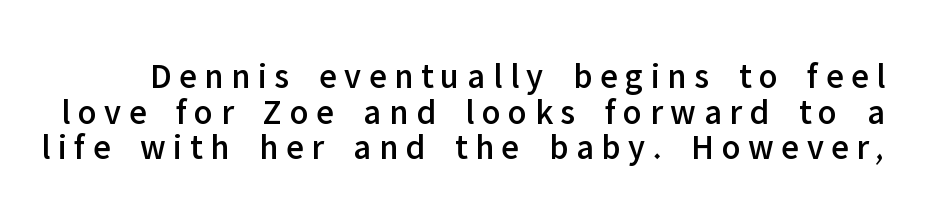
{"serif": "no", "italic": "no", "width": "normal", "stroke_contrast": "low", "x_height": "medium", "monospaced": "no", "underline": "no", "line_spacing": "tight", "line_spacing_ratio": 0.99, "letter_spacing": "wide", "letter_spacing_em": 0.21, "glyph_px": 36}
